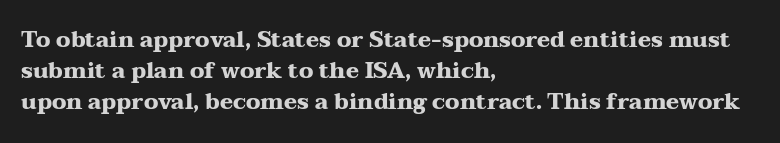
{"italic": "no", "bold": "yes", "underline": "no", "align": "left", "line_spacing": "normal", "line_spacing_ratio": 1.42, "letter_spacing": "normal", "letter_spacing_em": 0.0, "glyph_px": 22}
